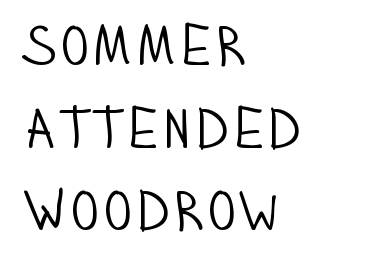
The image shows 57 px light, condensed sans-serif type, upright; set left-aligned, normal line spacing (1.45x), normal letter spacing, not underlined; low stroke contrast and a large x-height.
